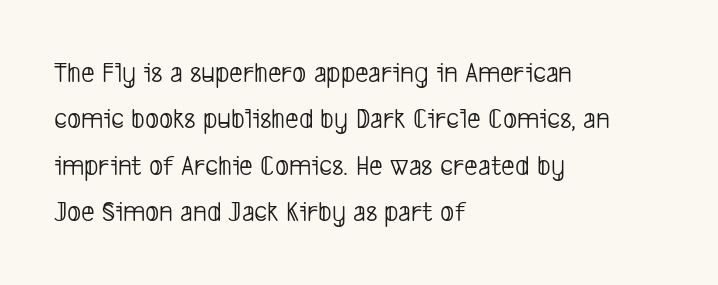
Character widths vary here, with narrow letters taking less room than wide ones. Weight class: somewhere from thin through regular. The gap between lines stays unmarked. In terms of leading, this rendering sits right in the middle. Regarding serifs, this sample does without them.
